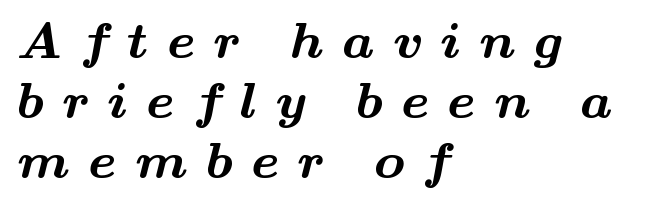
{"serif": "yes", "bold": "yes", "weight": "bold", "width": "wide", "stroke_contrast": "medium", "x_height": "small", "monospaced": "no", "underline": "no", "align": "left", "line_spacing_ratio": 1.18, "letter_spacing": "wide", "letter_spacing_em": 0.36, "glyph_px": 51}
